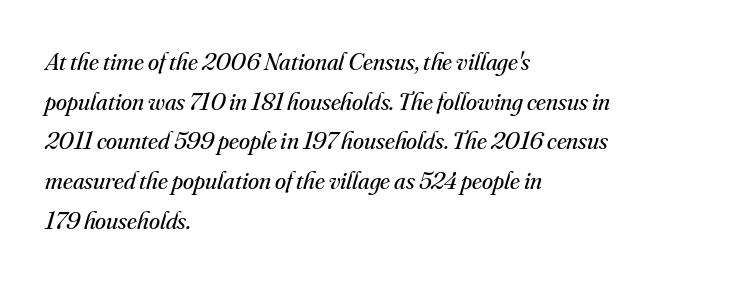
Q: Is the text bold? A: No.
Q: Is the text italic (slanted)? A: Yes, it leans right by about 16 degrees.
Q: Is the text underlined? A: No.
Q: How is the paragraph aligned? A: Left-aligned.
Q: Is the spacing between letters normal or unusually wide? A: Normal.
Q: Is the spacing between lines tight, normal or loose? A: Normal.
